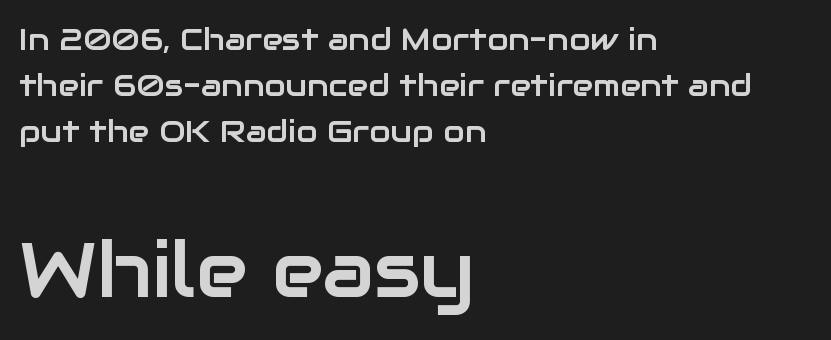
Q: Is the text italic (slanted)? A: No, it is upright.
Q: Is the typeface a serif or a sans-serif typeface? A: Sans-serif.
Q: Is the text underlined? A: No.
Q: How is the paragraph aligned? A: Left-aligned.
Q: Is the spacing between letters normal or unusually wide? A: Normal.
Q: Is the spacing between lines tight, normal or loose? A: Normal.
Q: Which block of text is set in a larger size, the first (top) or the second (bottom)? A: The second (bottom) one.
Q: Width (condensed, normal, or wide)? A: Normal.
Q: Stroke contrast? A: Low.
Q: x-height? A: Medium.
Q: Monospaced? A: No.
